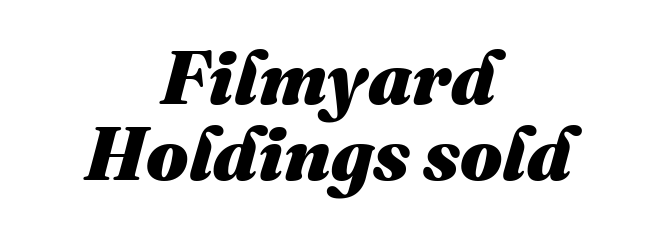
Q: Is the text bold? A: Yes.
Q: Is the text italic (slanted)? A: Yes, it leans right by about 16 degrees.
Q: Is the text underlined? A: No.
Q: How is the paragraph aligned? A: Centered.
Q: Is the spacing between letters normal or unusually wide? A: Normal.
Q: Is the spacing between lines tight, normal or loose? A: Tight.
Q: Width (condensed, normal, or wide)? A: Normal.
Q: Stroke contrast? A: Medium.
Q: x-height? A: Medium.
Q: Monospaced? A: No.
